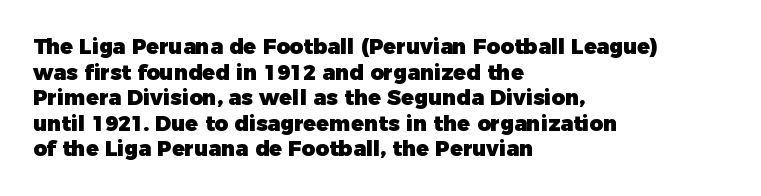
Q: Is the text bold? A: Yes.
Q: Is the text italic (slanted)? A: No, it is upright.
Q: Is the text underlined? A: No.
Q: How is the paragraph aligned? A: Left-aligned.
Q: Is the spacing between letters normal or unusually wide? A: Normal.
